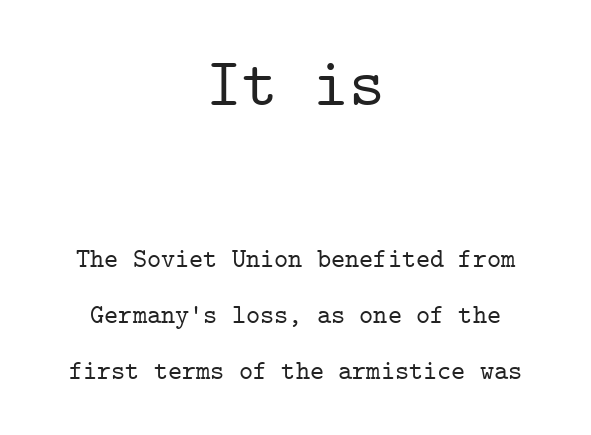
Q: Is the text italic (slanted)? A: No, it is upright.
Q: Is the typeface a serif or a sans-serif typeface? A: Serif.
Q: Is the text underlined? A: No.
Q: How is the paragraph aligned? A: Centered.
Q: Is the spacing between letters normal or unusually wide? A: Normal.
Q: Is the spacing between lines tight, normal or loose? A: Loose.
Q: Which block of text is set in a larger size, the first (top) or the second (bottom)? A: The first (top) one.
Q: Width (condensed, normal, or wide)? A: Normal.
Q: Stroke contrast? A: Low.
Q: x-height? A: Medium.
Q: Monospaced? A: Yes.
